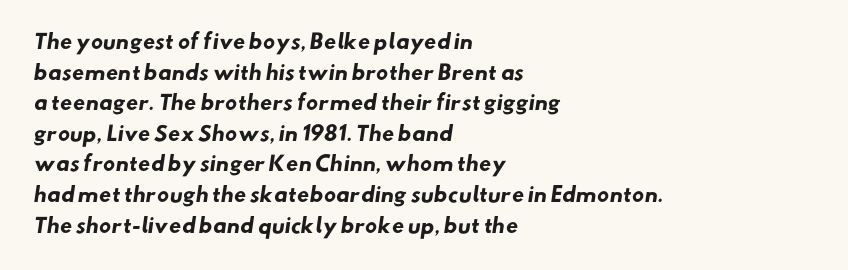
Notice how descenders clear the ascenders below comfortably — that's standard leading. Look at the tracking — it's just the regular setting, nothing added. A clean baseline with only descenders dipping below it. Leftover space on each line is placed entirely after the last word. Look at the stroke-to-counter ratio: heavy, a bold.
